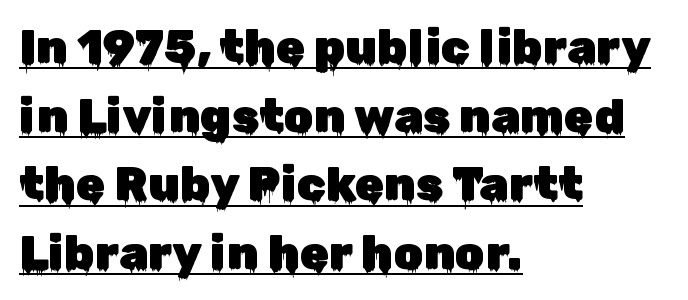
No italicization has been applied; the sample stays upright. The line texture is even and compact thanks to regular tracking. Character widths vary here, with narrow letters taking less room than wide ones. This is underlined copy, the kind a proofreader might mark for attention. Stroke terminals: plain, sans-serif. Leading: standard.
